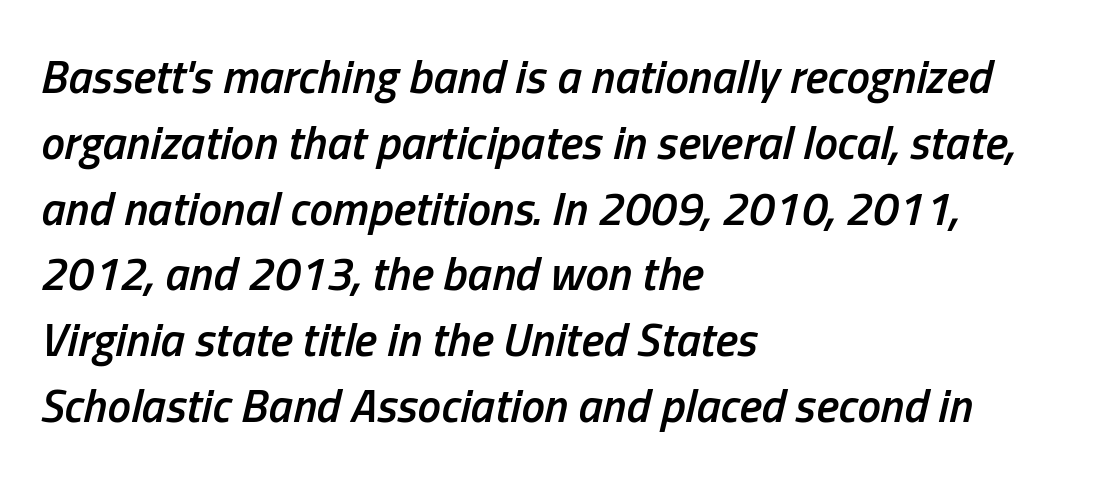
{"italic": "yes", "lean": "right", "slant_degrees": 13, "bold": "semi", "weight": "semibold", "width": "condensed", "stroke_contrast": "low", "x_height": "medium", "monospaced": "no", "underline": "no", "align": "left", "line_spacing": "normal", "line_spacing_ratio": 1.4, "letter_spacing": "normal", "letter_spacing_em": 0.0, "glyph_px": 47}
